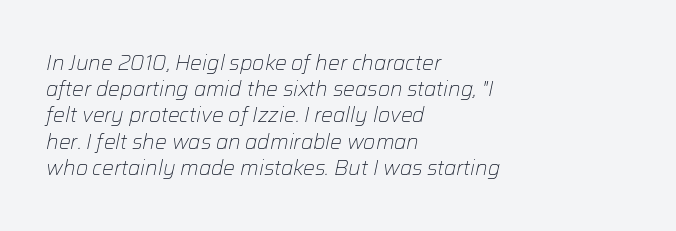
The image shows 21 px text type, italic (leaning right); set left-aligned, normal line spacing (1.25x), normal letter spacing, not underlined.
